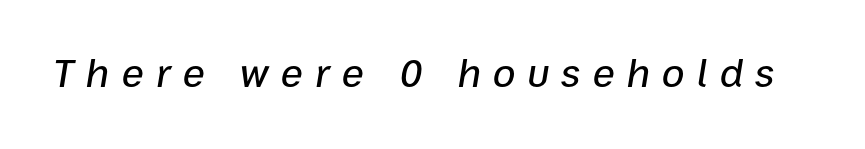
The image shows 42 px text type, italic (leaning right); set unusually wide letter spacing (+0.28 em), not underlined; low stroke contrast and a medium x-height.
